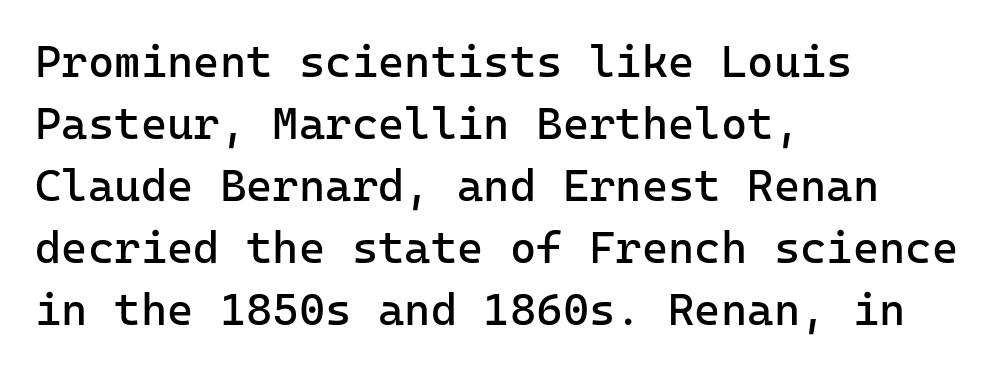
{"serif": "no", "italic": "no", "bold": "no", "weight": "regular", "width": "normal", "stroke_contrast": "low", "x_height": "medium", "monospaced": "yes", "underline": "no", "align": "left", "line_spacing": "normal", "line_spacing_ratio": 1.38, "letter_spacing": "normal", "letter_spacing_em": 0.0, "glyph_px": 45}
